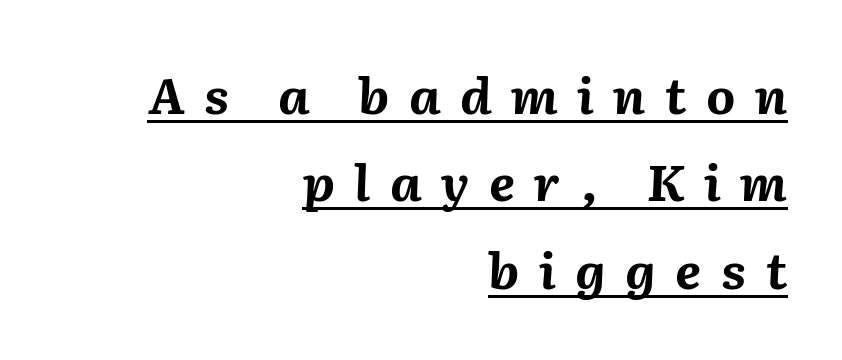
Alignment: flush right. Display-style spreading of the glyphs; the letterfit is very open. Its strokes are broad and dark, the hallmark of bold type. Is the type slanted? Yes — the strokes lean at a clear angle. Do the characters align in a grid? No, the font is proportional.
